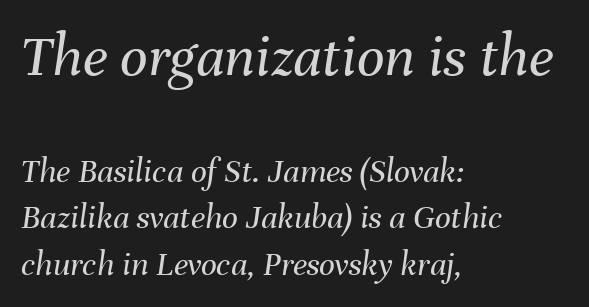
The image shows 61 px regular-weight type, italic (leaning right); set left-aligned, normal line spacing (1.33x), normal letter spacing, not underlined; the first (top) block is 1.74x larger; medium stroke contrast and a medium x-height.
